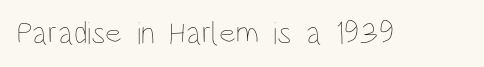
{"italic": "no", "bold": "no", "weight": "thin", "width": "condensed", "stroke_contrast": "low", "x_height": "large", "monospaced": "no", "underline": "no", "letter_spacing": "normal", "letter_spacing_em": 0.0, "glyph_px": 32}
